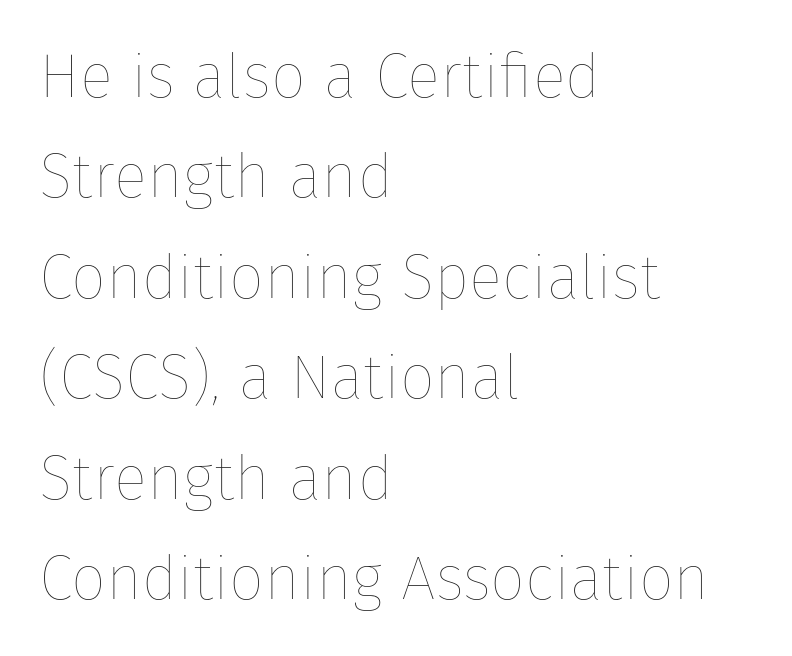
{"italic": "no", "bold": "no", "weight": "thin", "width": "normal", "stroke_contrast": "low", "x_height": "medium", "monospaced": "no", "underline": "no", "align": "left", "line_spacing": "normal", "line_spacing_ratio": 1.62, "letter_spacing": "normal", "letter_spacing_em": 0.0, "glyph_px": 62}
